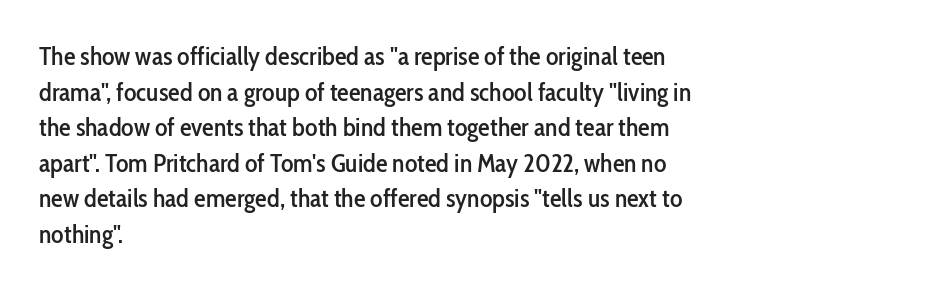
Compared with a centered layout, this one pins lines to the left instead. These lines were composed using upright roman letters. The type is set solid horizontally, with unmodified tracking. Vertical spacing — default. A bare baseline throughout the passage.
